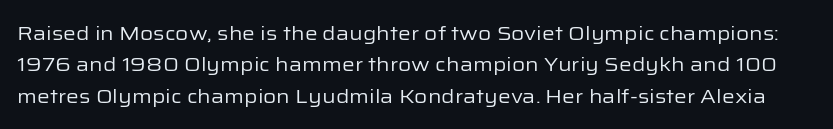
The image shows 20 px text type, upright; set normal line spacing (1.57x), normal letter spacing, not underlined.
